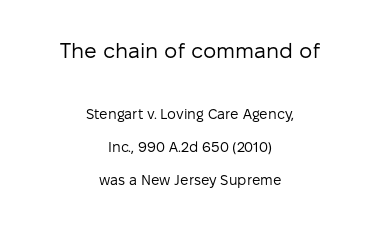
{"italic": "no", "bold": "no", "underline": "no", "align": "center", "line_spacing": "loose", "line_spacing_ratio": 2.38, "letter_spacing": "normal", "letter_spacing_em": 0.0, "larger_block": "first", "size_ratio": 1.5, "glyph_px": 21}
